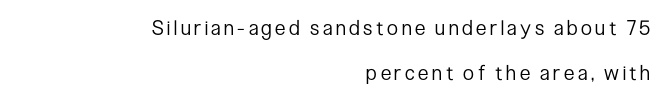
Plain, unruled lines of type. In CSS terms this would be text-align: right. Does the lettering tilt? It doesn't — this is upright. The strokes carry an ordinary text weight at most. Line spacing here is loose.
